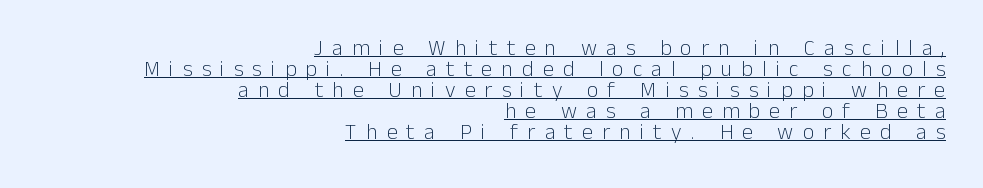
Q: Is the text bold? A: No.
Q: Is the text italic (slanted)? A: No, it is upright.
Q: Is the text underlined? A: Yes.
Q: How is the paragraph aligned? A: Right-aligned.
Q: Is the spacing between letters normal or unusually wide? A: Unusually wide.
Q: Is the spacing between lines tight, normal or loose? A: Tight.
